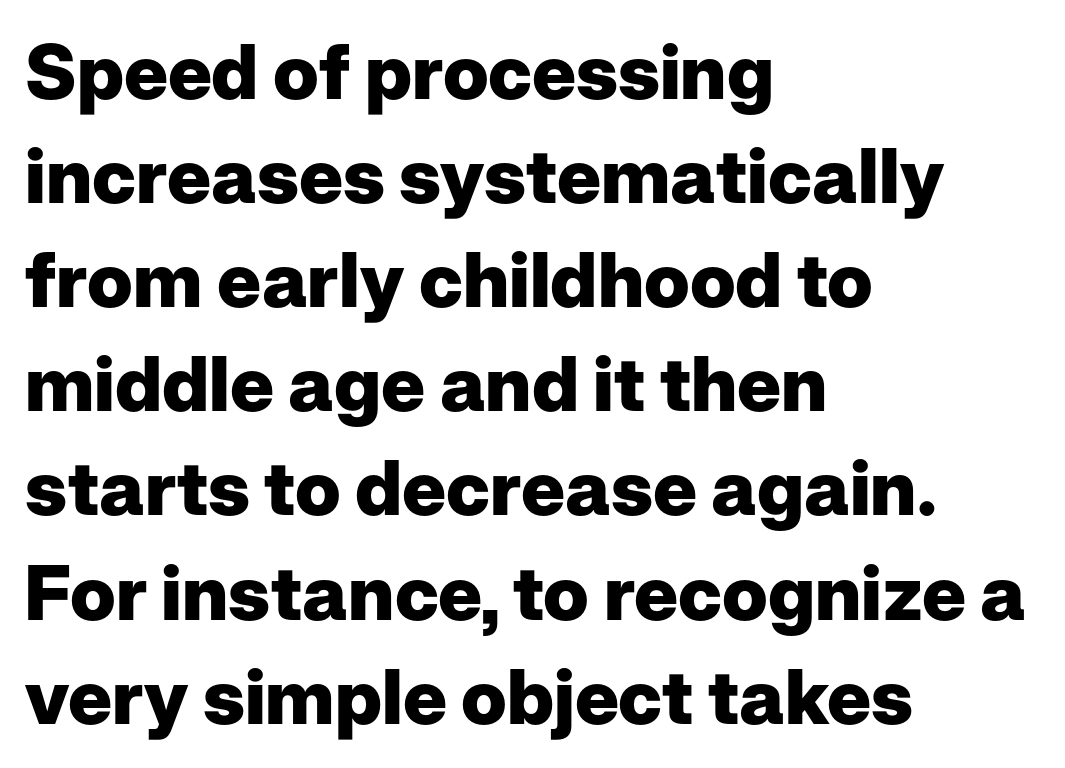
Q: Is the text bold? A: Yes.
Q: Is the text italic (slanted)? A: No, it is upright.
Q: Is the typeface a serif or a sans-serif typeface? A: Sans-serif.
Q: Is the text underlined? A: No.
Q: How is the paragraph aligned? A: Left-aligned.
Q: Is the spacing between letters normal or unusually wide? A: Normal.
Q: Is the spacing between lines tight, normal or loose? A: Normal.
Q: Width (condensed, normal, or wide)? A: Normal.
Q: Stroke contrast? A: Low.
Q: x-height? A: Medium.
Q: Monospaced? A: No.
